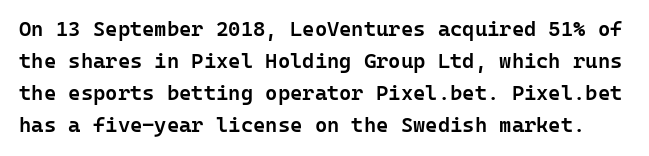
Q: Is the text bold? A: Semi-bold.
Q: Is the text italic (slanted)? A: No, it is upright.
Q: Is the text underlined? A: No.
Q: Is the spacing between letters normal or unusually wide? A: Normal.
Q: Is the spacing between lines tight, normal or loose? A: Normal.
